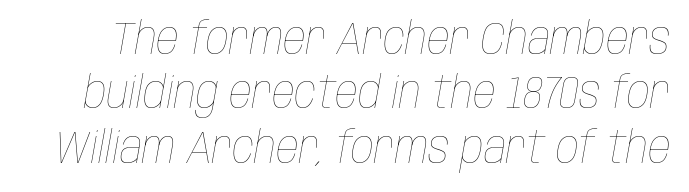
Q: Is the text bold? A: No.
Q: Is the text italic (slanted)? A: Yes, it leans right by about 10 degrees.
Q: Is the text underlined? A: No.
Q: Is the spacing between letters normal or unusually wide? A: Normal.
Q: Width (condensed, normal, or wide)? A: Condensed.
Q: Stroke contrast? A: Low.
Q: x-height? A: Large.
Q: Monospaced? A: No.
